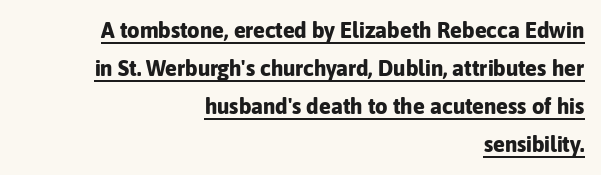
{"italic": "no", "bold": "yes", "underline": "yes", "align": "right", "line_spacing_ratio": 1.73, "letter_spacing": "normal", "letter_spacing_em": 0.0, "glyph_px": 22}
